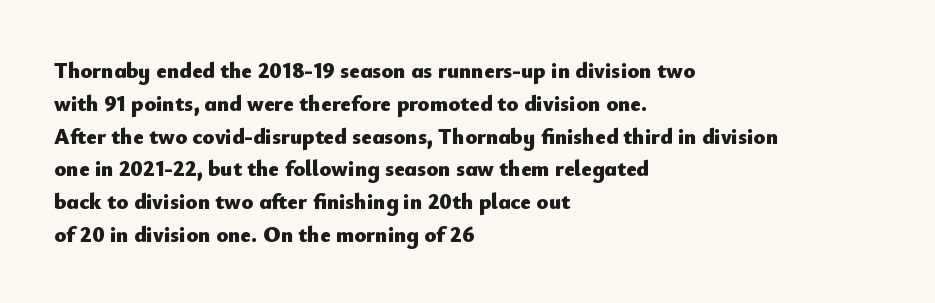
Nobody touched the tracking dial on this one. Alignment: flush left. Tall strokes in this sample are plumb rather than angled. Weight: bold.
